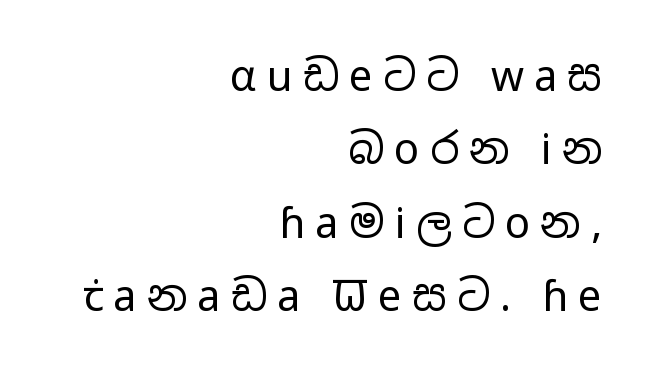
Q: Is the text bold? A: No.
Q: Is the text italic (slanted)? A: No, it is upright.
Q: Is the typeface a serif or a sans-serif typeface? A: Sans-serif.
Q: Is the text underlined? A: No.
Q: How is the paragraph aligned? A: Right-aligned.
Q: Is the spacing between letters normal or unusually wide? A: Unusually wide.
Q: Width (condensed, normal, or wide)? A: Wide.
Q: Stroke contrast? A: Low.
Q: x-height? A: Medium.
Q: Monospaced? A: No.
